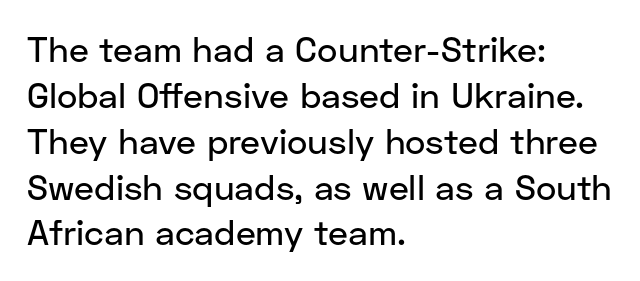
The image shows 35 px sans-serif type, upright; set left-aligned, normal line spacing (1.31x), normal letter spacing, not underlined; low stroke contrast and a medium x-height.
